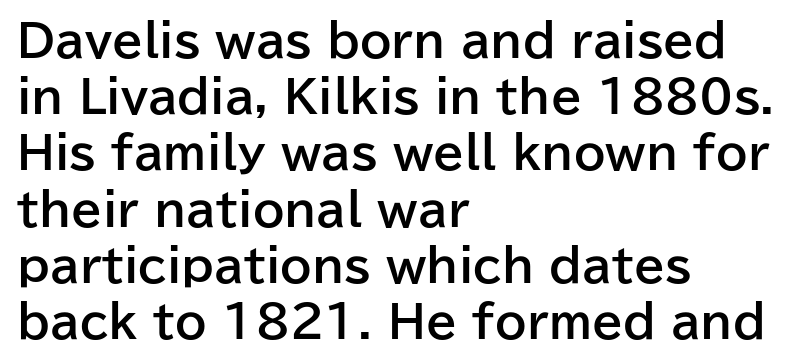
Q: Is the text bold? A: Yes.
Q: Is the text italic (slanted)? A: No, it is upright.
Q: Is the typeface a serif or a sans-serif typeface? A: Sans-serif.
Q: Is the text underlined? A: No.
Q: How is the paragraph aligned? A: Left-aligned.
Q: Is the spacing between letters normal or unusually wide? A: Normal.
Q: Is the spacing between lines tight, normal or loose? A: Normal.
Q: Width (condensed, normal, or wide)? A: Normal.
Q: Stroke contrast? A: Low.
Q: x-height? A: Medium.
Q: Monospaced? A: No.
